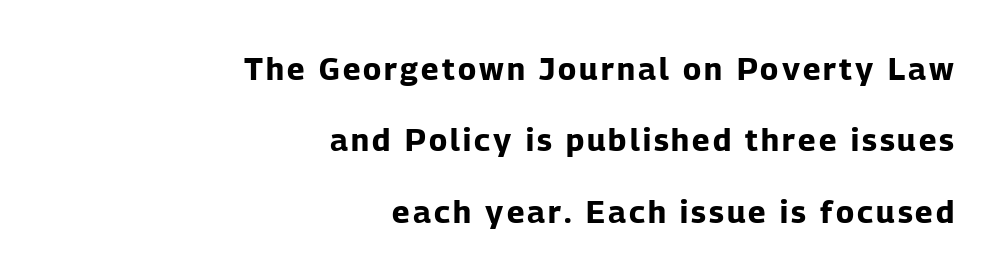
Reading down the block, your eye finds every line finishing at a fixed right position. The designer dialed line spacing up above the default. Clear beneath every line of the passage. A typesetter would label this face a sans.
